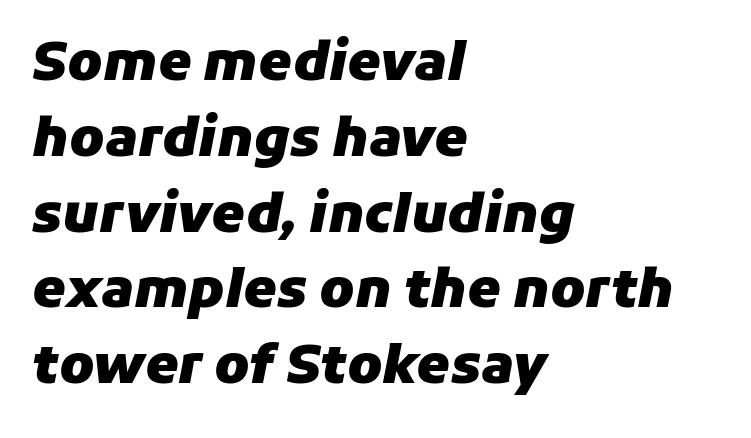
The image shows 53 px heavy type, italic (leaning right); set left-aligned, normal line spacing (1.43x), normal letter spacing, not underlined; low stroke contrast and a medium x-height.
